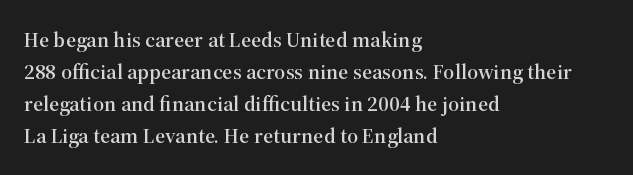
The image shows 22 px text type, upright; set left-aligned, normal line spacing (1.45x), normal letter spacing, not underlined.
